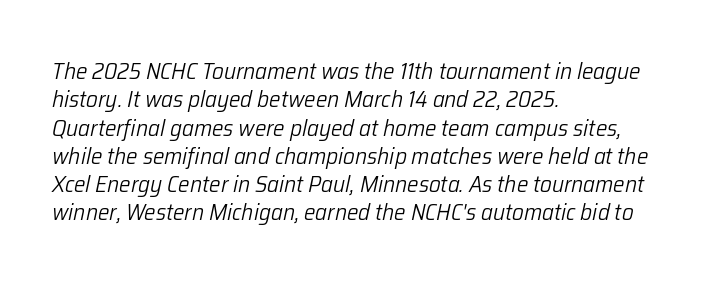
Nobody touched the tracking dial on this one. Ink coverage per letter is moderate at most. The words here are not underlined. Designer's note — italics engaged.
